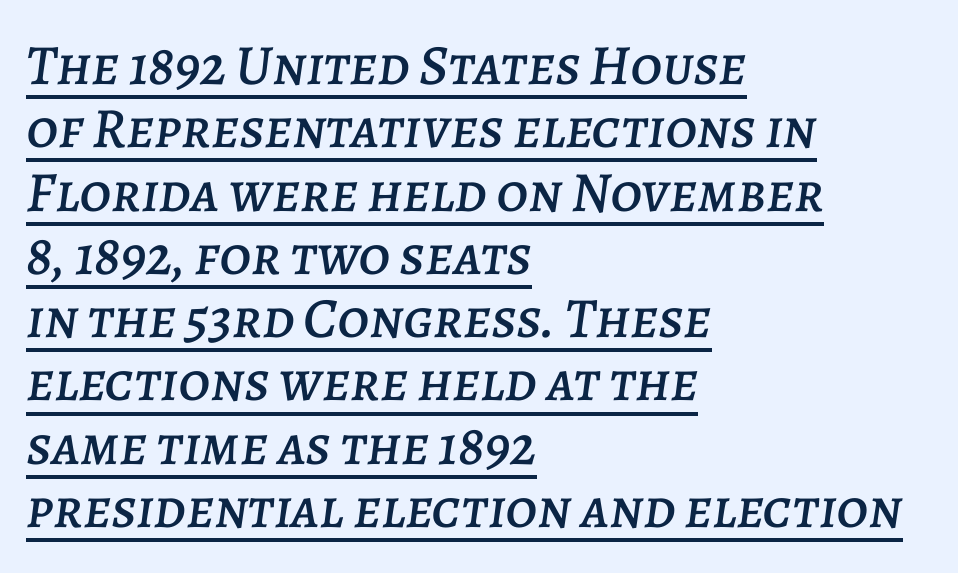
Q: Is the text italic (slanted)? A: Yes, it leans right by about 7 degrees.
Q: Is the text underlined? A: Yes.
Q: How is the paragraph aligned? A: Left-aligned.
Q: Is the spacing between letters normal or unusually wide? A: Normal.
Q: Is the spacing between lines tight, normal or loose? A: Tight.
Q: Width (condensed, normal, or wide)? A: Normal.
Q: Stroke contrast? A: Low.
Q: x-height? A: Large.
Q: Monospaced? A: No.
